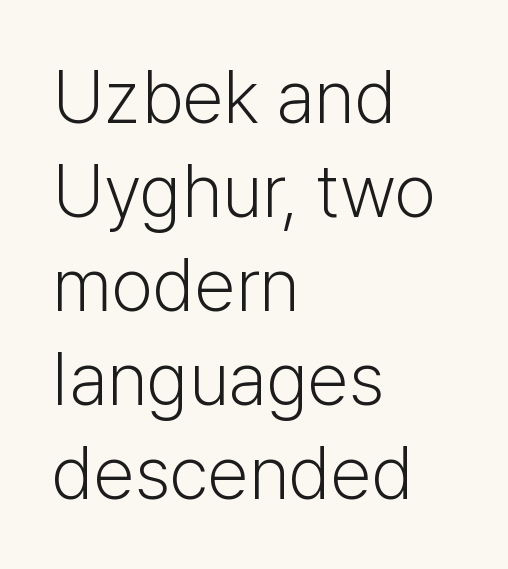
Q: Is the text bold? A: No.
Q: Is the text italic (slanted)? A: No, it is upright.
Q: Is the typeface a serif or a sans-serif typeface? A: Sans-serif.
Q: Is the text underlined? A: No.
Q: How is the paragraph aligned? A: Left-aligned.
Q: Is the spacing between letters normal or unusually wide? A: Normal.
Q: Is the spacing between lines tight, normal or loose? A: Normal.
Q: Width (condensed, normal, or wide)? A: Normal.
Q: Stroke contrast? A: Low.
Q: x-height? A: Medium.
Q: Monospaced? A: No.
